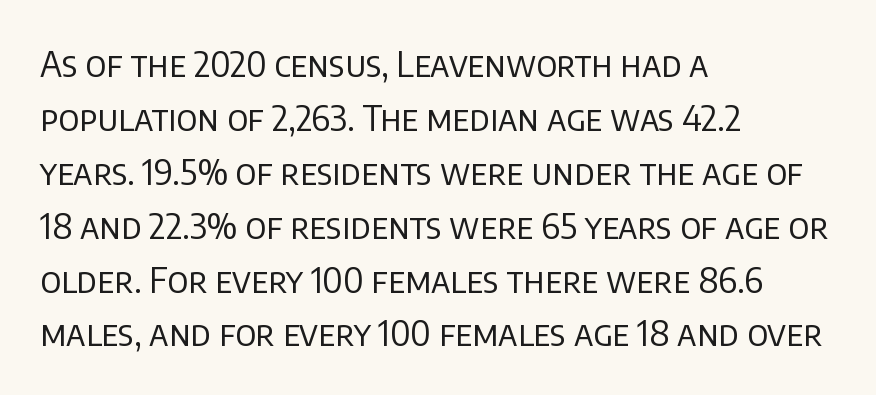
Decoration check: the copy has no underline. Glyph-to-glyph distance matches everyday printed text. Is there any slant? The stems are plumb. The cut favours lightness, reaching ordinary text weight at its darkest. Does the copy run flush right? No — it runs flush left.
